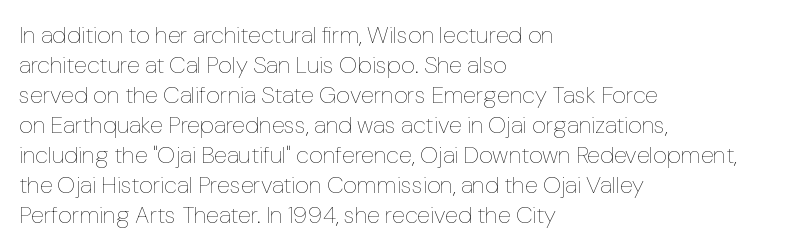
Q: Is the text bold? A: No.
Q: Is the text italic (slanted)? A: No, it is upright.
Q: Is the text underlined? A: No.
Q: How is the paragraph aligned? A: Left-aligned.
Q: Is the spacing between letters normal or unusually wide? A: Normal.
Q: Is the spacing between lines tight, normal or loose? A: Normal.
